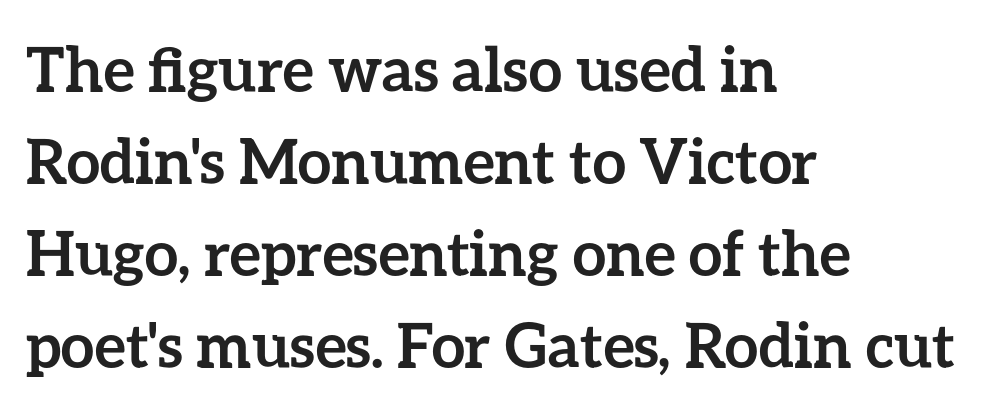
Q: Is the text bold? A: Yes.
Q: Is the text italic (slanted)? A: No, it is upright.
Q: Is the text underlined? A: No.
Q: How is the paragraph aligned? A: Left-aligned.
Q: Is the spacing between letters normal or unusually wide? A: Normal.
Q: Is the spacing between lines tight, normal or loose? A: Normal.
Q: Width (condensed, normal, or wide)? A: Normal.
Q: Stroke contrast? A: Low.
Q: x-height? A: Medium.
Q: Monospaced? A: No.
